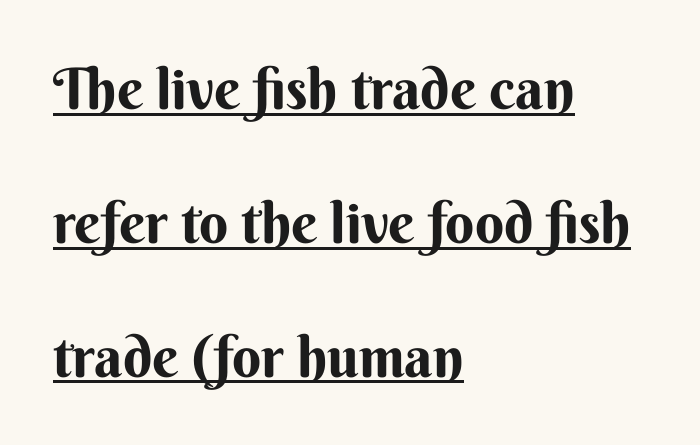
{"serif": "no", "italic": "no", "width": "normal", "stroke_contrast": "medium", "x_height": "small", "monospaced": "no", "underline": "yes", "align": "left", "line_spacing": "loose", "line_spacing_ratio": 2.35, "letter_spacing": "normal", "letter_spacing_em": 0.0, "glyph_px": 57}
